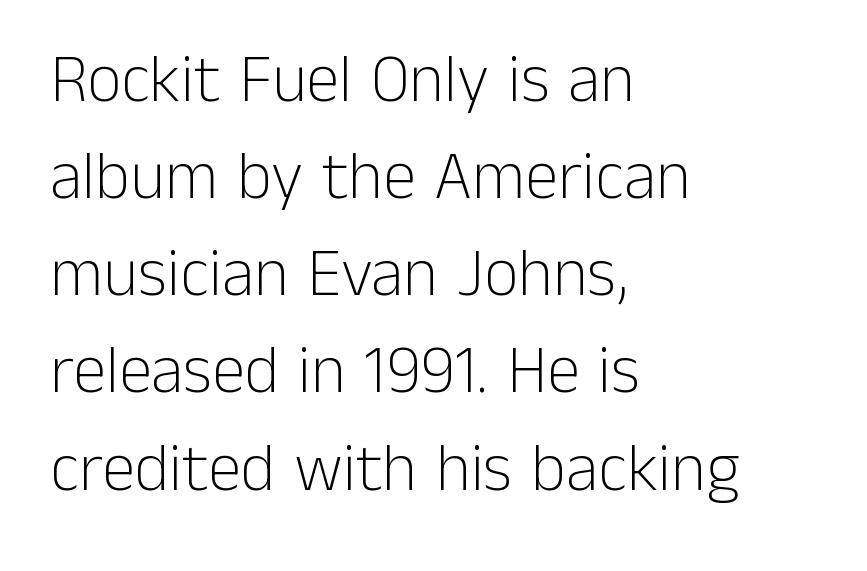
The image shows 67 px light sans-serif type, upright; set left-aligned, normal line spacing (1.45x), normal letter spacing, not underlined; low stroke contrast and a medium x-height.
